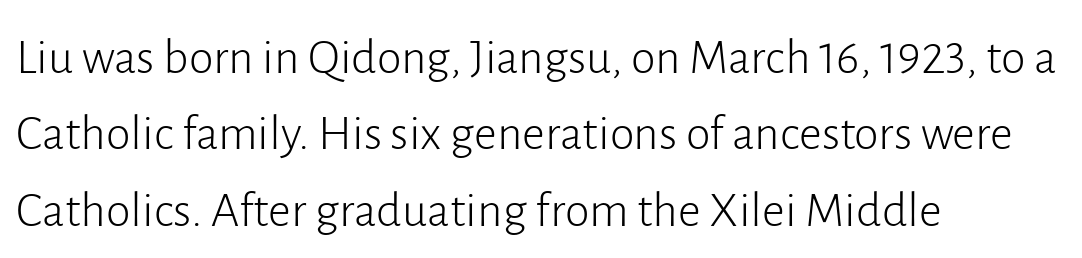
Regarding leading, the lines here are spaced in the standard way. Clear beneath every line of the passage. Unlike a traditional serif, this face leaves its strokes unadorned. These lines are set flush left with a ragged right edge. The rendering uses natural spacing where letterforms have individual widths.
